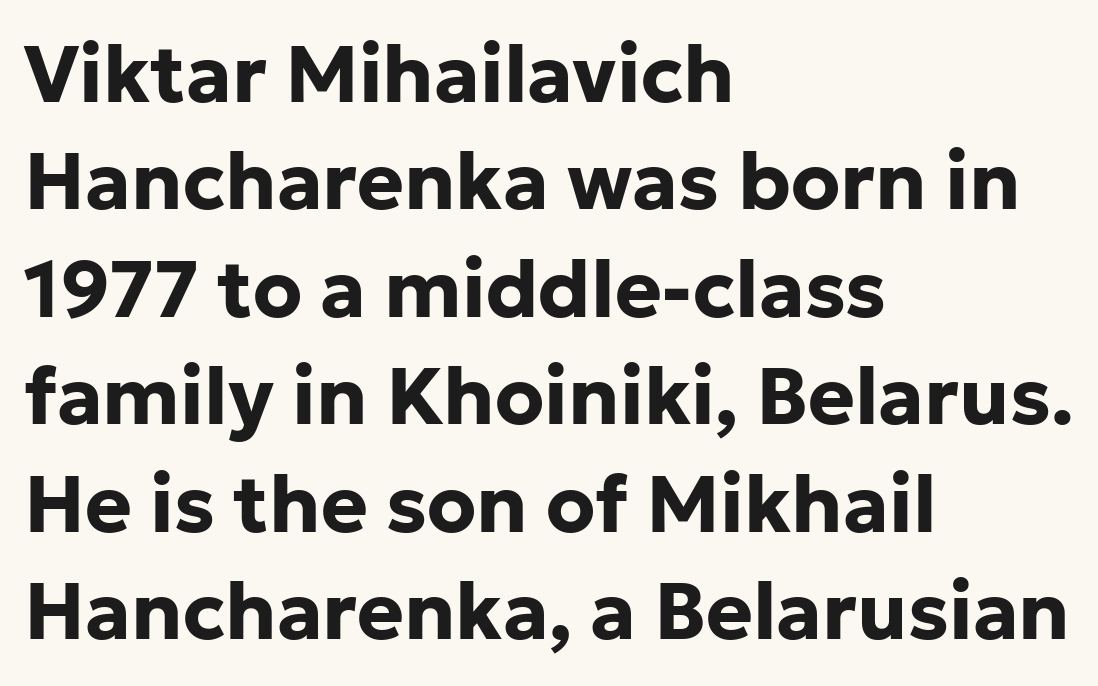
Q: Is the text bold? A: Yes.
Q: Is the text italic (slanted)? A: No, it is upright.
Q: Is the typeface a serif or a sans-serif typeface? A: Sans-serif.
Q: Is the text underlined? A: No.
Q: How is the paragraph aligned? A: Left-aligned.
Q: Is the spacing between letters normal or unusually wide? A: Normal.
Q: Is the spacing between lines tight, normal or loose? A: Normal.
Q: Width (condensed, normal, or wide)? A: Normal.
Q: Stroke contrast? A: Low.
Q: x-height? A: Medium.
Q: Monospaced? A: No.
